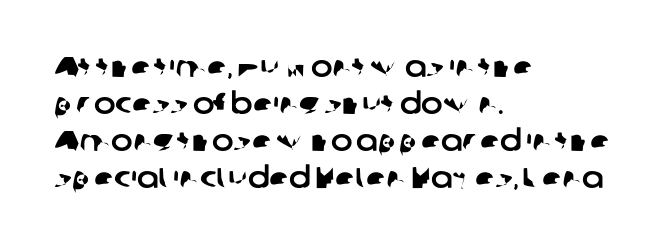
Q: Is the typeface a serif or a sans-serif typeface? A: Sans-serif.
Q: Is the text underlined? A: No.
Q: How is the paragraph aligned? A: Left-aligned.
Q: Is the spacing between letters normal or unusually wide? A: Normal.
Q: Is the spacing between lines tight, normal or loose? A: Normal.
Q: Width (condensed, normal, or wide)? A: Normal.
Q: Stroke contrast? A: Low.
Q: x-height? A: Medium.
Q: Monospaced? A: No.
